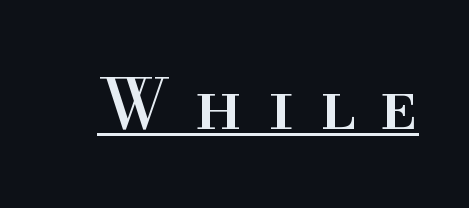
The passage shown is typed in a proportional face where columns would drift. Note: serifs present on the glyphs. Compared with typical body copy, the letter spacing here is much looser. Italic? Not at all — the glyphs are vertical.
